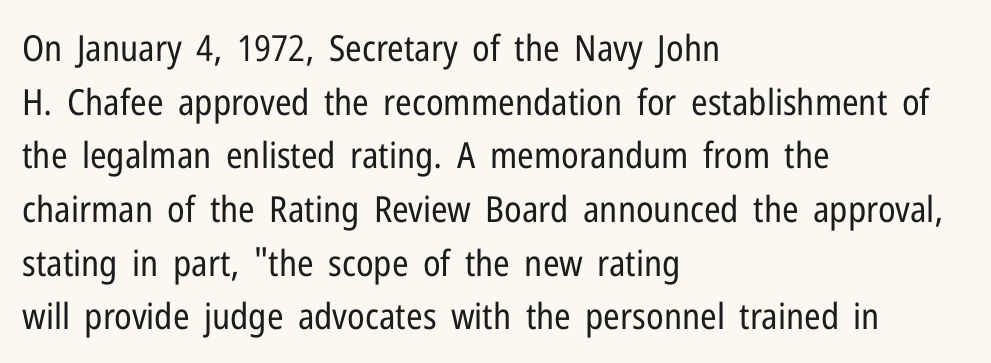
Font category for this specimen: sans-serif. Lines of text with bare space underneath. A quiet, ordinary-to-light weight characterises the typeface. Notice how the passage keeps a crisp vertical edge on the left only. Characters remain perfectly vertical along every line. The passage shown is typed in a proportional face where columns would drift.
